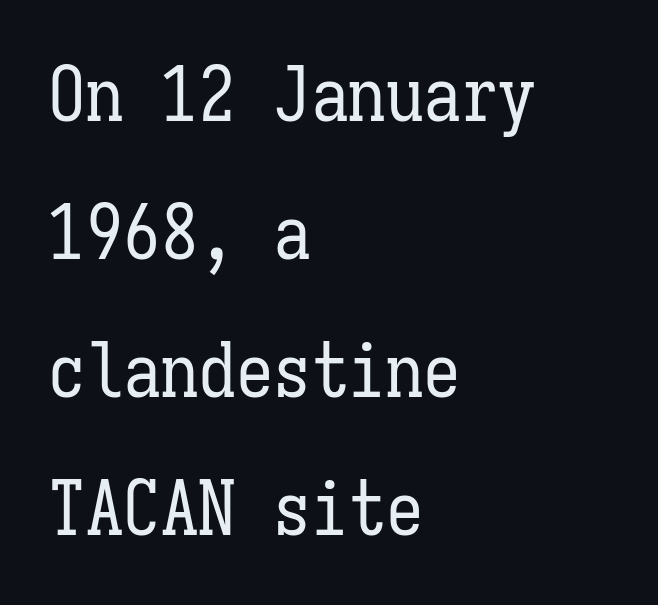
The image shows 75 px regular-weight, condensed type, upright, monospaced; set left-aligned, line spacing 1.84x, normal letter spacing, not underlined; low stroke contrast and a medium x-height.
